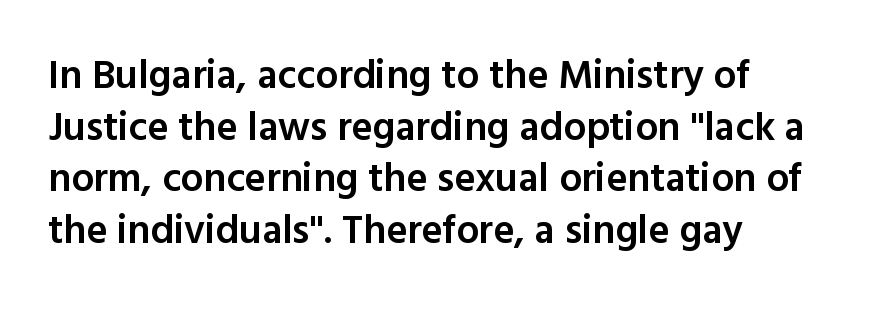
Q: Is the text bold? A: Semi-bold.
Q: Is the text italic (slanted)? A: No, it is upright.
Q: Is the typeface a serif or a sans-serif typeface? A: Sans-serif.
Q: Is the text underlined? A: No.
Q: How is the paragraph aligned? A: Left-aligned.
Q: Is the spacing between letters normal or unusually wide? A: Normal.
Q: Is the spacing between lines tight, normal or loose? A: Normal.
Q: Width (condensed, normal, or wide)? A: Normal.
Q: x-height? A: Medium.
Q: Monospaced? A: No.
